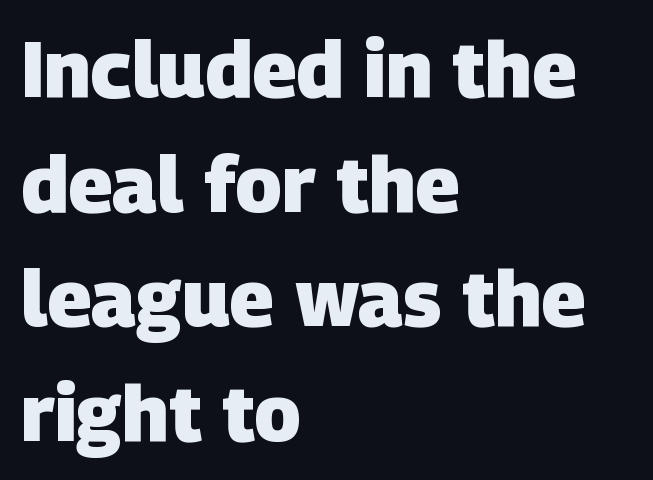
Each new line begins a customary step beneath the previous one. Casual observation: everything's shoved over to the left. The rendering uses a bold face; every stroke is thick and dark. Inter-character spacing is left at the font's built-in metrics. The rendering uses natural spacing where letterforms have individual widths. You can tell from the bare stems that sans-serif type was used.
